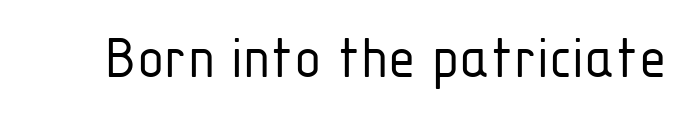
Q: Is the text bold? A: No.
Q: Is the text italic (slanted)? A: No, it is upright.
Q: Is the typeface a serif or a sans-serif typeface? A: Sans-serif.
Q: Is the text underlined? A: No.
Q: Is the spacing between letters normal or unusually wide? A: Normal.
Q: Width (condensed, normal, or wide)? A: Condensed.
Q: Stroke contrast? A: Low.
Q: x-height? A: Medium.
Q: Monospaced? A: No.
